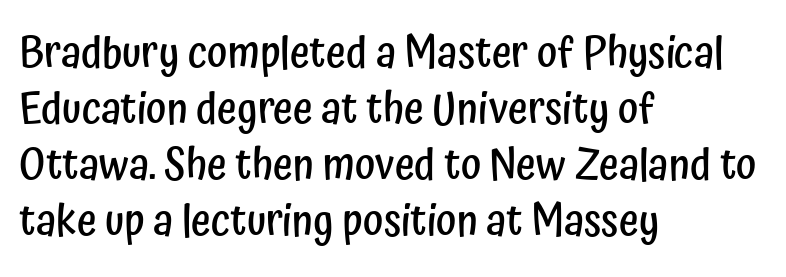
Q: Is the text bold? A: Semi-bold.
Q: Is the text italic (slanted)? A: No, it is upright.
Q: Is the typeface a serif or a sans-serif typeface? A: Sans-serif.
Q: Is the text underlined? A: No.
Q: How is the paragraph aligned? A: Left-aligned.
Q: Is the spacing between letters normal or unusually wide? A: Normal.
Q: Is the spacing between lines tight, normal or loose? A: Normal.
Q: Width (condensed, normal, or wide)? A: Condensed.
Q: Stroke contrast? A: Low.
Q: x-height? A: Medium.
Q: Monospaced? A: No.
